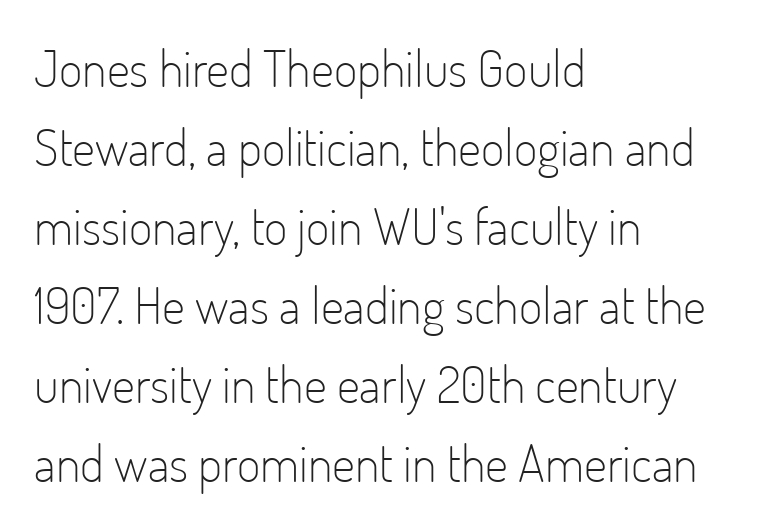
The image shows 51 px light, condensed sans-serif type, upright; set left-aligned, normal line spacing (1.55x), normal letter spacing, not underlined; low stroke contrast and a small x-height.
